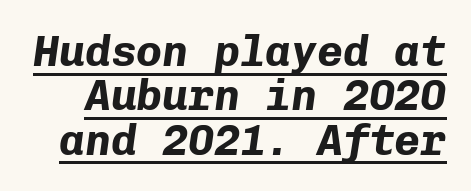
{"italic": "yes", "lean": "right", "slant_degrees": 8, "bold": "yes", "weight": "bold", "width": "normal", "stroke_contrast": "low", "x_height": "medium", "monospaced": "yes", "underline": "yes", "line_spacing": "tight", "line_spacing_ratio": 1.03, "letter_spacing": "normal", "letter_spacing_em": 0.0, "glyph_px": 43}
